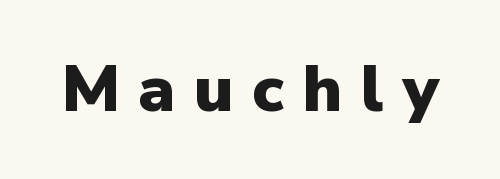
{"serif": "no", "italic": "no", "bold": "yes", "weight": "heavy", "width": "normal", "stroke_contrast": "low", "x_height": "medium", "monospaced": "no", "underline": "no", "letter_spacing": "wide", "letter_spacing_em": 0.28, "glyph_px": 66}
